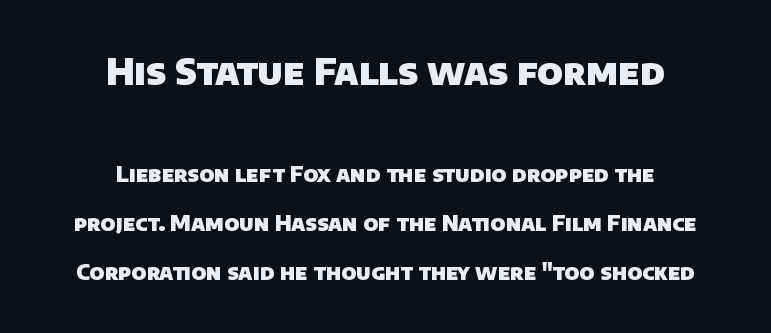
The image shows 36 px heavy sans-serif type; set centered, loose line spacing (2.34x), normal letter spacing, not underlined; the first (top) block is 1.71x larger; low stroke contrast and a large x-height.
